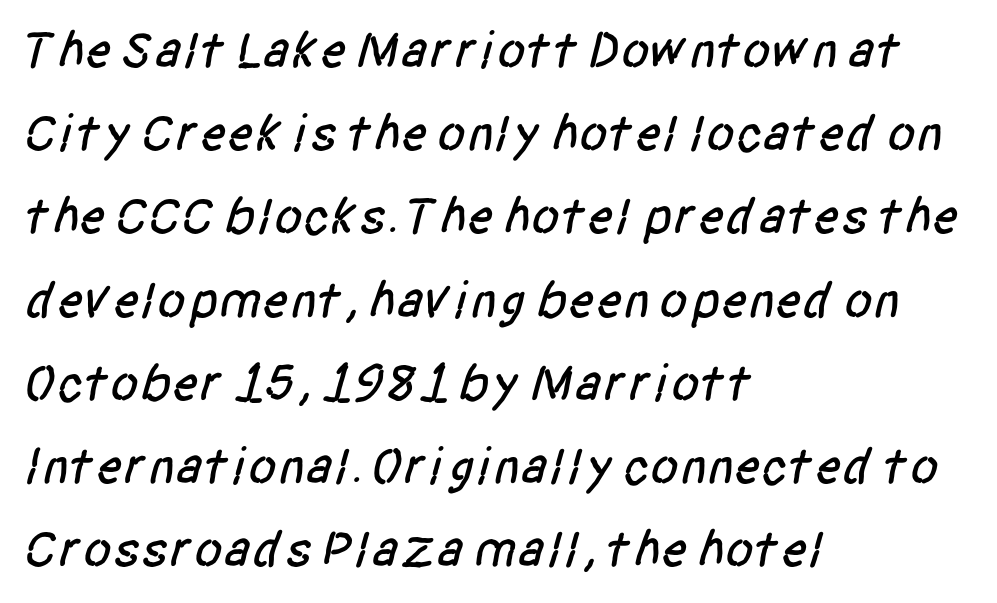
The rendering uses natural spacing where letterforms have individual widths. The rendering uses a moderate line-height, typical for paragraphs. The face used here is a sans, in the tradition of grotesques and geometrics. Letters rest on an invisible, unmarked baseline.
